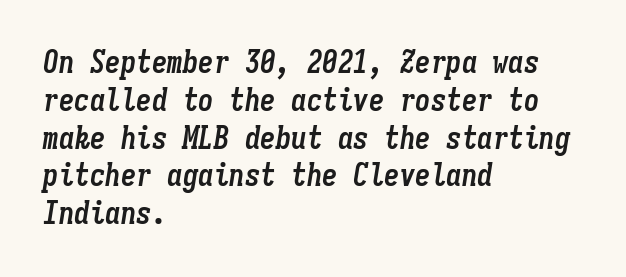
The image shows 31 px semibold, condensed type, italic (leaning right), monospaced; set left-aligned, line spacing 1.22x, normal letter spacing, not underlined; low stroke contrast and a medium x-height.
